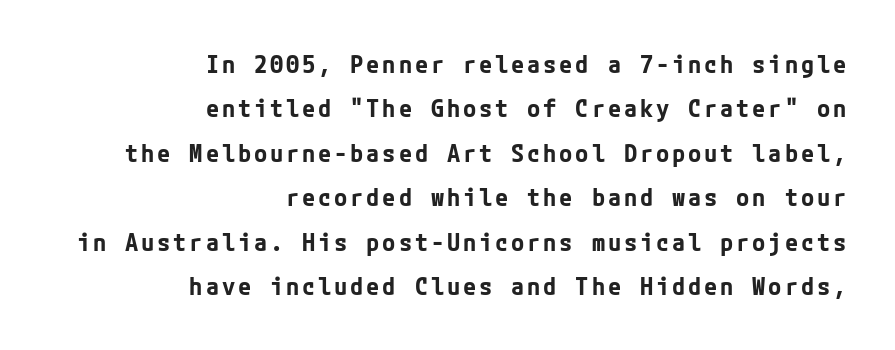
Thick stems and heavy bowls — unmistakably bold. Does the copy run flush right? Yes — the right margin is perfectly even. A typesetter would mark this as roman, not italic. Decoration check: the copy has no underline.
